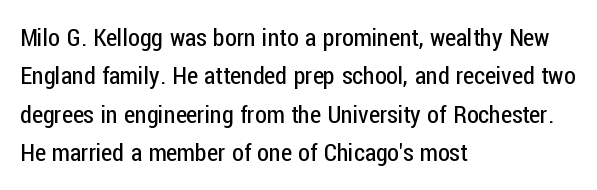
Plain, unruled lines of type. No heavy texture on the line: the type isn't bold. Look at the tracking — it's just the regular setting, nothing added. The axis of the letterforms is exactly vertical. The rows are spaced the way most documents space them.
